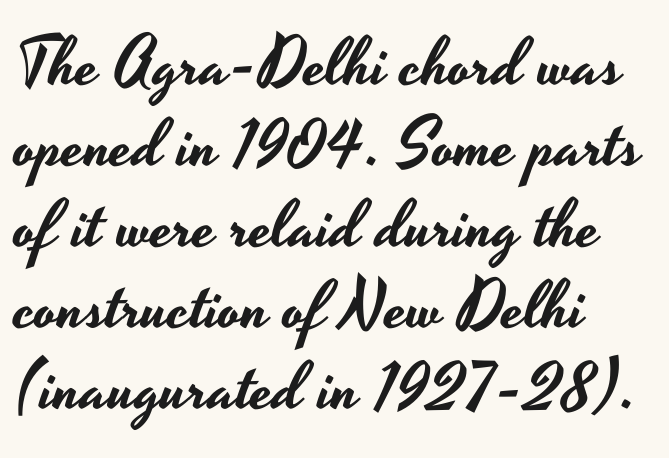
Q: Is the text italic (slanted)? A: Yes.
Q: Is the typeface a serif or a sans-serif typeface? A: Sans-serif.
Q: Is the text underlined? A: No.
Q: How is the paragraph aligned? A: Left-aligned.
Q: Is the spacing between letters normal or unusually wide? A: Normal.
Q: Width (condensed, normal, or wide)? A: Wide.
Q: Stroke contrast? A: Low.
Q: x-height? A: Small.
Q: Monospaced? A: No.
